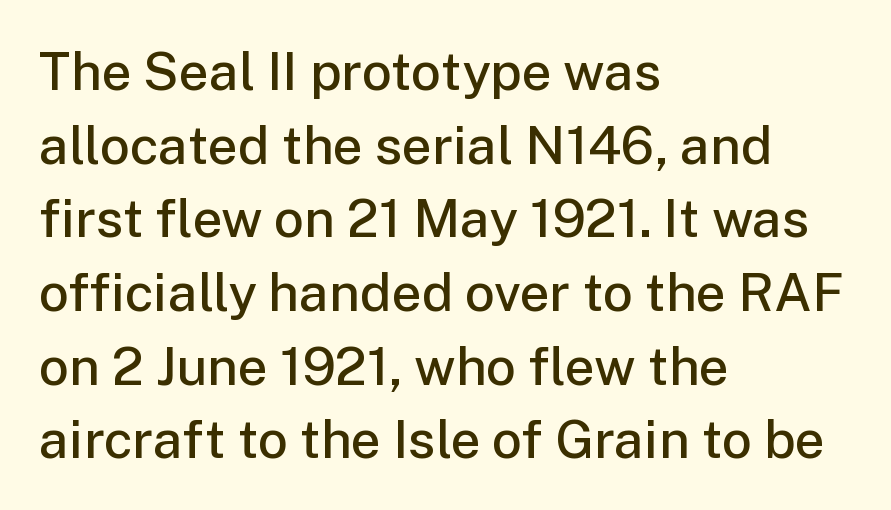
{"serif": "no", "italic": "no", "bold": "semi", "weight": "semibold", "width": "normal", "stroke_contrast": "low", "x_height": "medium", "monospaced": "no", "underline": "no", "align": "left", "line_spacing": "normal", "line_spacing_ratio": 1.39, "letter_spacing": "normal", "letter_spacing_em": 0.0, "glyph_px": 53}
